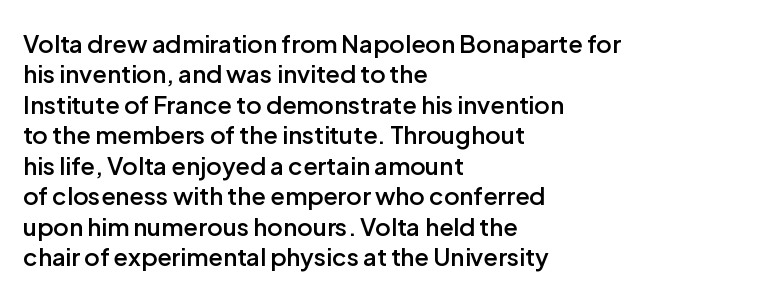
The image shows 24 px text type, upright; set left-aligned, normal line spacing (1.27x), normal letter spacing, not underlined.
